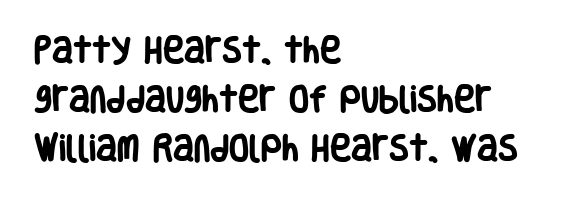
Q: Is the text bold? A: Yes.
Q: Is the text italic (slanted)? A: No, it is upright.
Q: Is the typeface a serif or a sans-serif typeface? A: Sans-serif.
Q: Is the text underlined? A: No.
Q: How is the paragraph aligned? A: Left-aligned.
Q: Is the spacing between letters normal or unusually wide? A: Normal.
Q: Is the spacing between lines tight, normal or loose? A: Normal.
Q: Width (condensed, normal, or wide)? A: Condensed.
Q: Stroke contrast? A: Low.
Q: x-height? A: Large.
Q: Monospaced? A: No.
